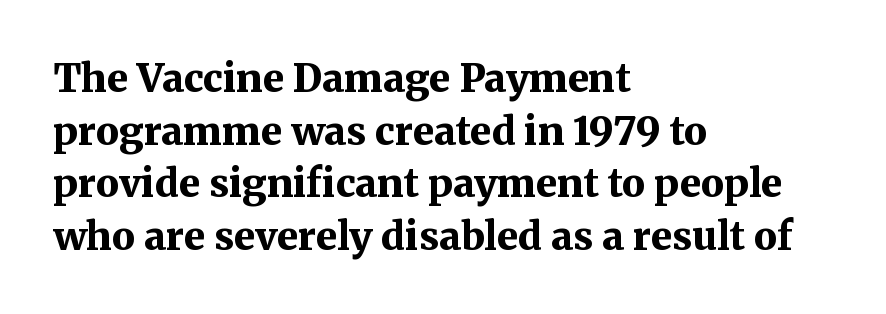
Q: Is the text bold? A: Yes.
Q: Is the text italic (slanted)? A: No, it is upright.
Q: Is the typeface a serif or a sans-serif typeface? A: Serif.
Q: Is the text underlined? A: No.
Q: How is the paragraph aligned? A: Left-aligned.
Q: Is the spacing between letters normal or unusually wide? A: Normal.
Q: Is the spacing between lines tight, normal or loose? A: Normal.
Q: Width (condensed, normal, or wide)? A: Normal.
Q: Stroke contrast? A: Medium.
Q: x-height? A: Medium.
Q: Monospaced? A: No.
